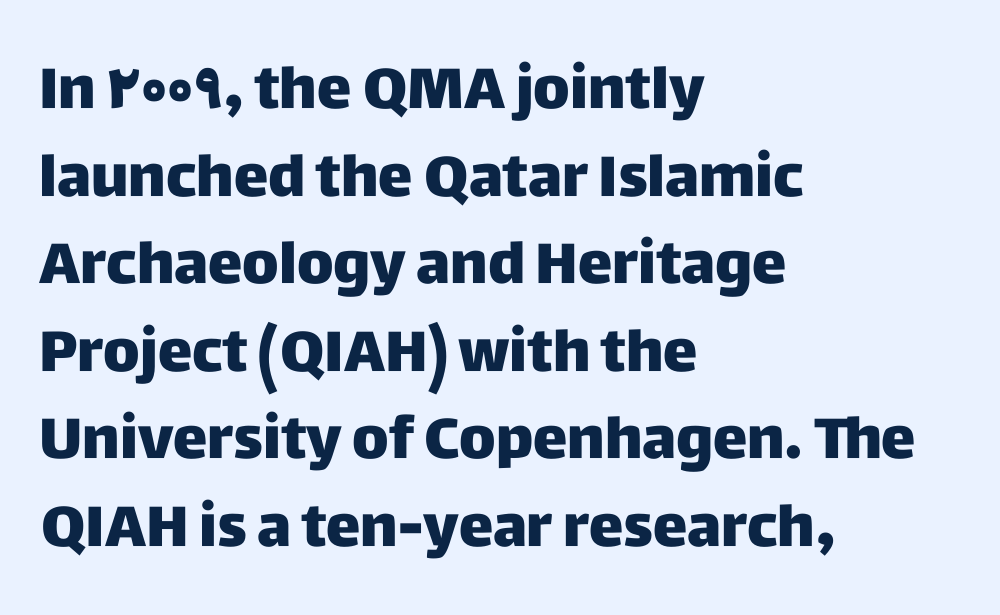
{"serif": "no", "italic": "no", "width": "normal", "stroke_contrast": "low", "x_height": "large", "monospaced": "no", "underline": "no", "align": "left", "line_spacing": "normal", "line_spacing_ratio": 1.51, "letter_spacing": "normal", "letter_spacing_em": 0.0, "glyph_px": 58}
